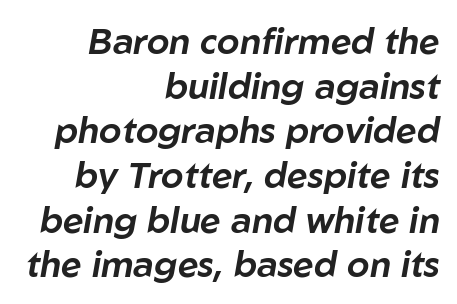
{"italic": "yes", "lean": "right", "slant_degrees": 10, "width": "normal", "stroke_contrast": "low", "x_height": "medium", "monospaced": "no", "underline": "no", "align": "right", "line_spacing_ratio": 1.24, "letter_spacing": "normal", "letter_spacing_em": 0.0, "glyph_px": 36}
